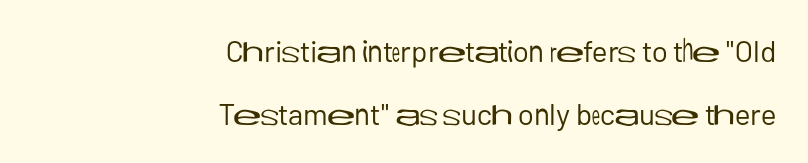
The image shows 30 px regular-weight sans-serif type, upright; set right-aligned, loose line spacing (2.1x), normal letter spacing, not underlined; low stroke contrast and a medium x-height.
